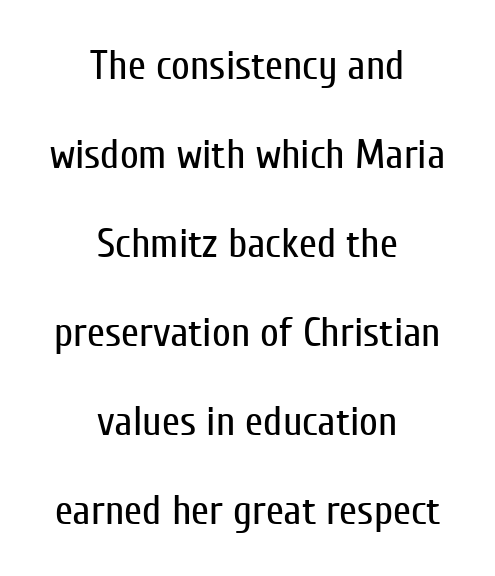
{"serif": "no", "italic": "no", "bold": "no", "weight": "regular", "width": "condensed", "stroke_contrast": "low", "x_height": "medium", "monospaced": "no", "underline": "no", "align": "center", "line_spacing": "loose", "line_spacing_ratio": 2.17, "letter_spacing": "normal", "letter_spacing_em": 0.0, "glyph_px": 41}
